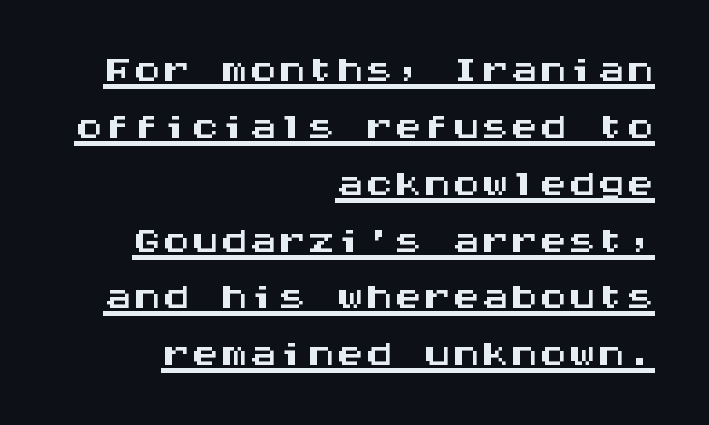
The image shows 58 px wide sans-serif type, upright, monospaced; set right-aligned, tight line spacing (0.98x), normal letter spacing, underlined; medium stroke contrast and a large x-height.
